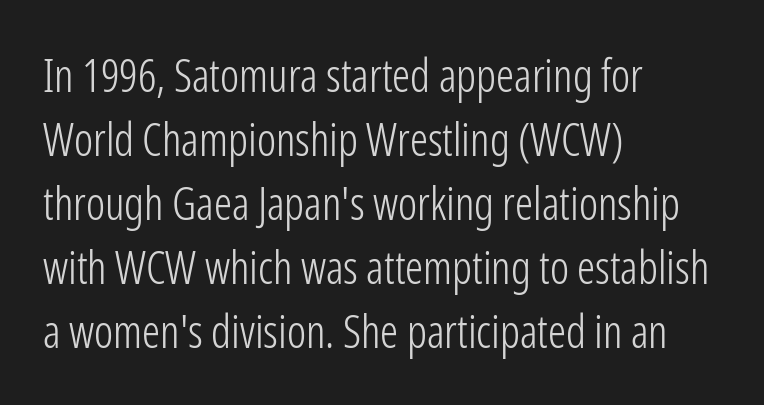
The image shows 45 px light, condensed sans-serif type, upright; set left-aligned, normal line spacing (1.42x), normal letter spacing, not underlined; low stroke contrast and a medium x-height.
